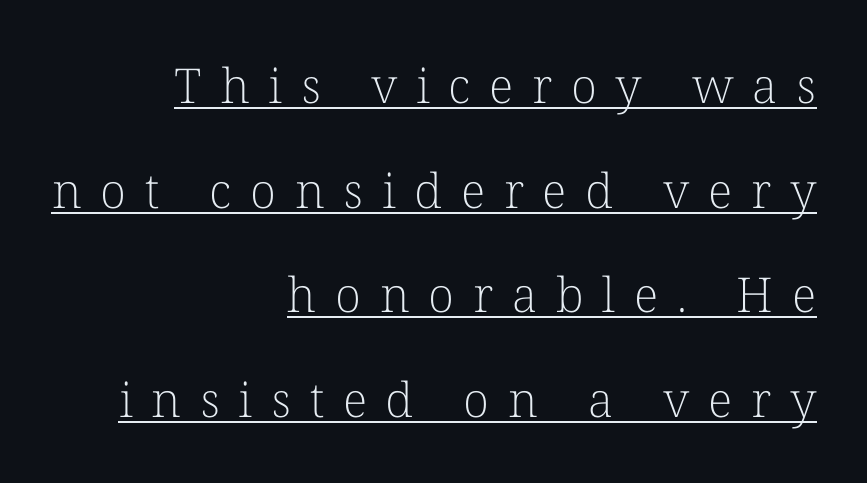
Q: Is the text bold? A: No.
Q: Is the text italic (slanted)? A: No, it is upright.
Q: Is the typeface a serif or a sans-serif typeface? A: Serif.
Q: Is the text underlined? A: Yes.
Q: How is the paragraph aligned? A: Right-aligned.
Q: Is the spacing between letters normal or unusually wide? A: Unusually wide.
Q: Is the spacing between lines tight, normal or loose? A: Loose.
Q: Width (condensed, normal, or wide)? A: Normal.
Q: Stroke contrast? A: Low.
Q: x-height? A: Medium.
Q: Monospaced? A: No.
